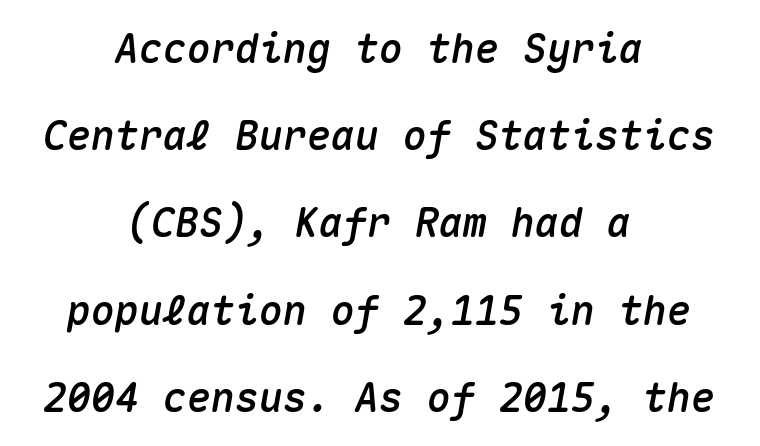
The image shows 40 px text type, italic (leaning right), monospaced; set centered, loose line spacing (2.18x), normal letter spacing, not underlined; medium stroke contrast and a medium x-height.
